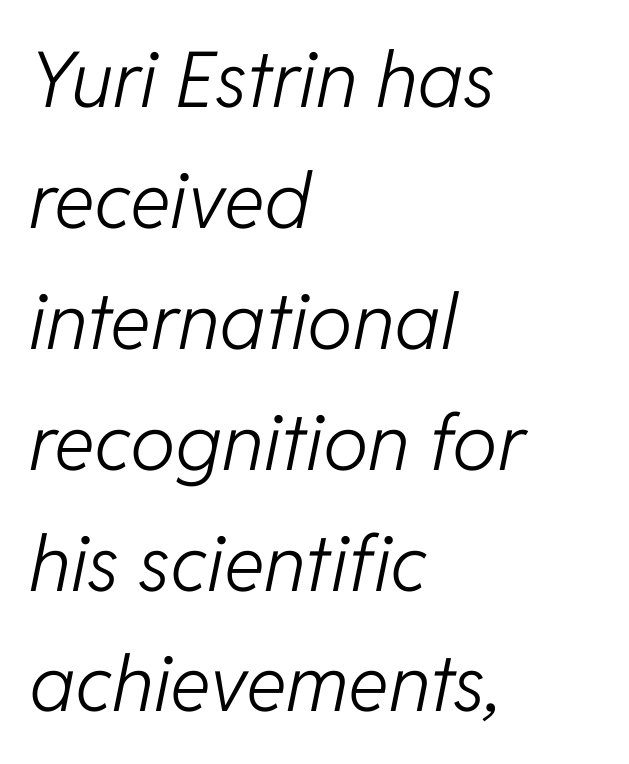
The image shows 77 px light type, italic (leaning right); set left-aligned, normal line spacing (1.57x), normal letter spacing, not underlined; low stroke contrast and a medium x-height.
